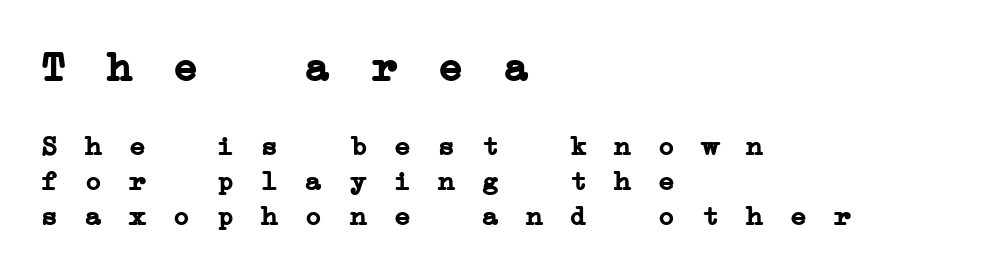
The image shows 42 px semibold, wide serif type, monospaced; set left-aligned, normal line spacing (1.26x), unusually wide letter spacing (+0.37 em), not underlined; the first (top) block is 1.5x larger; low stroke contrast and a medium x-height.
